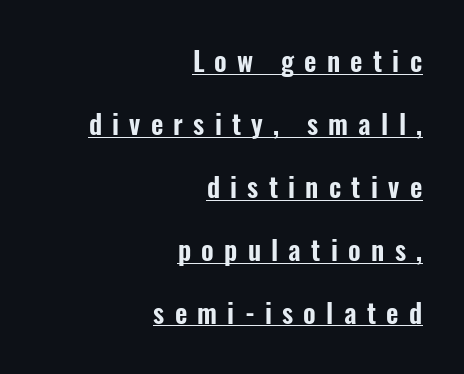
Q: Is the text italic (slanted)? A: No, it is upright.
Q: Is the text underlined? A: Yes.
Q: How is the paragraph aligned? A: Right-aligned.
Q: Is the spacing between letters normal or unusually wide? A: Unusually wide.
Q: Is the spacing between lines tight, normal or loose? A: Loose.
